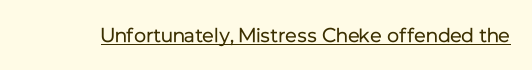
Q: Is the text bold? A: No.
Q: Is the text italic (slanted)? A: No, it is upright.
Q: Is the text underlined? A: Yes.
Q: Is the spacing between letters normal or unusually wide? A: Normal.
